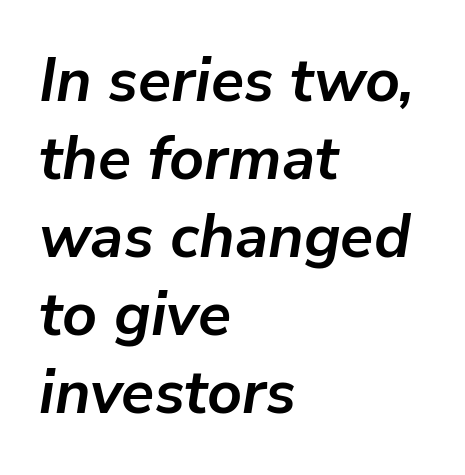
Horizontal alignment here is leftward, the default for most running prose. How heavy is the stroke? Heavy — this is a bold. Emphasis-style slanted type is in use. The strip under each line holds only bare page. Each letter keeps its own natural width here, so spacing adapts to shape.
